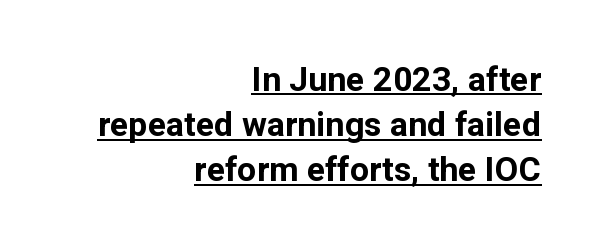
Students, note that the glyphs here touch the page at normal intervals. Vertical spacing — default. Is the block centered? No — it sits flush against the right margin. A rule runs beneath these lines of type.
